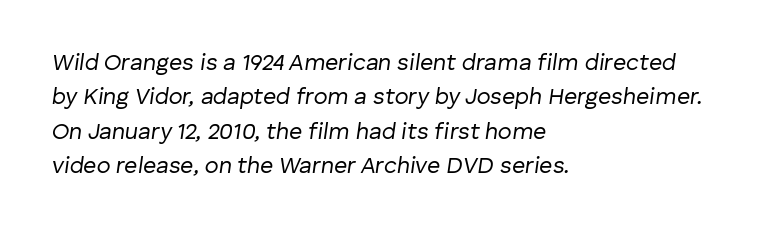
{"italic": "yes", "lean": "right", "slant_degrees": 8, "bold": "no", "underline": "no", "align": "left", "line_spacing": "normal", "line_spacing_ratio": 1.5, "letter_spacing": "normal", "letter_spacing_em": 0.0, "glyph_px": 23}
